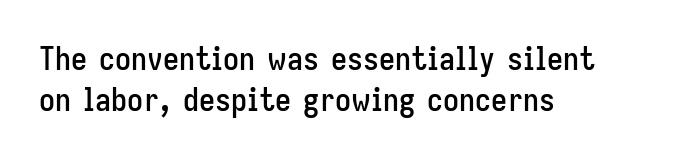
{"serif": "no", "italic": "no", "width": "condensed", "stroke_contrast": "low", "x_height": "medium", "monospaced": "no", "underline": "no", "align": "left", "line_spacing": "normal", "line_spacing_ratio": 1.27, "letter_spacing": "normal", "letter_spacing_em": 0.0, "glyph_px": 32}
